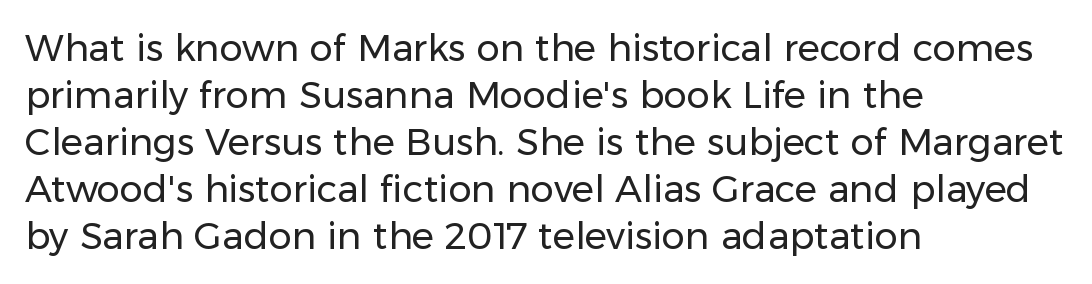
Q: Is the text bold? A: No.
Q: Is the text italic (slanted)? A: No, it is upright.
Q: Is the typeface a serif or a sans-serif typeface? A: Sans-serif.
Q: Is the text underlined? A: No.
Q: How is the paragraph aligned? A: Left-aligned.
Q: Is the spacing between letters normal or unusually wide? A: Normal.
Q: Is the spacing between lines tight, normal or loose? A: Normal.
Q: Width (condensed, normal, or wide)? A: Normal.
Q: Stroke contrast? A: Low.
Q: x-height? A: Medium.
Q: Monospaced? A: No.
